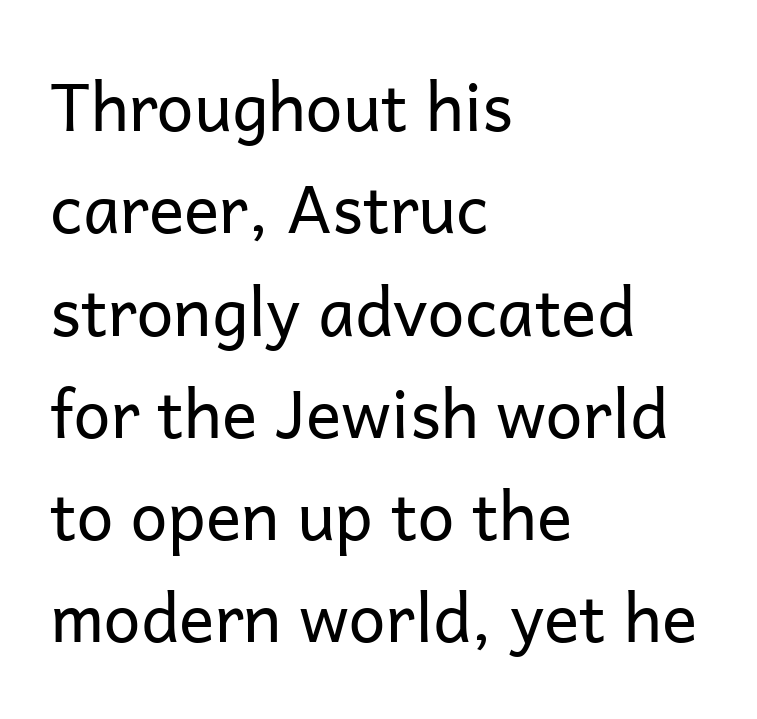
The lines in this sample share a left origin and differ only in where they stop. The space between consecutive lines is moderate. The strip under each line holds only bare page. The gaps between neighbouring characters are ordinary and unremarkable. In terms of letterform style, serifs are entirely absent. Posture: vertical.
